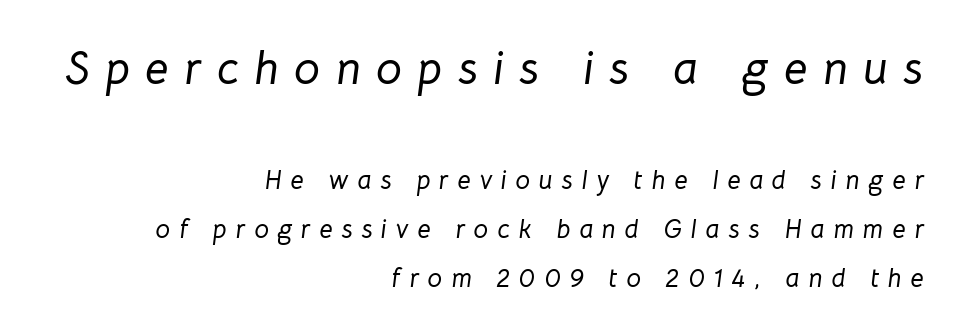
The foot of each line stays bare and open. Teacher's note: observe the even right margin — that is flush-right alignment. The face used here is rendered with a markedly widened letterfit. Compared with ordinary roman type, these characters are visibly tilted.
